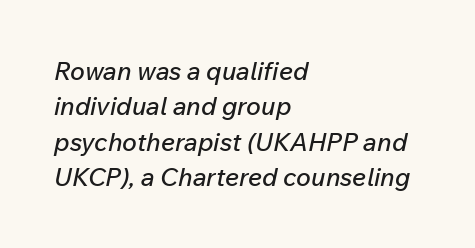
{"italic": "yes", "lean": "right", "slant_degrees": 12, "underline": "no", "align": "left", "line_spacing": "normal", "line_spacing_ratio": 1.42, "letter_spacing": "normal", "letter_spacing_em": 0.0, "glyph_px": 25}
